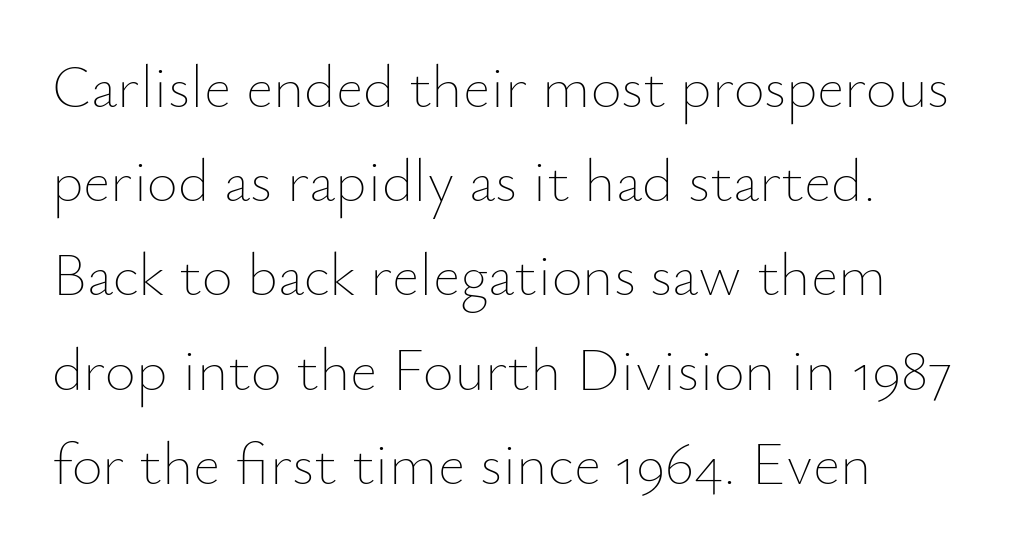
{"italic": "no", "bold": "no", "weight": "thin", "width": "normal", "stroke_contrast": "low", "x_height": "small", "monospaced": "no", "underline": "no", "align": "left", "line_spacing": "normal", "line_spacing_ratio": 1.57, "letter_spacing": "normal", "letter_spacing_em": 0.0, "glyph_px": 60}
